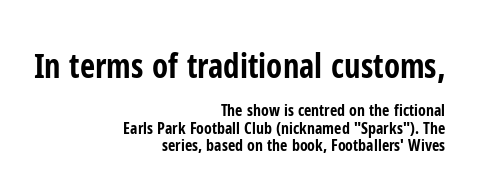
Q: Is the text bold? A: Yes.
Q: Is the text italic (slanted)? A: No, it is upright.
Q: Is the typeface a serif or a sans-serif typeface? A: Sans-serif.
Q: Is the text underlined? A: No.
Q: How is the paragraph aligned? A: Right-aligned.
Q: Is the spacing between letters normal or unusually wide? A: Normal.
Q: Is the spacing between lines tight, normal or loose? A: Tight.
Q: Which block of text is set in a larger size, the first (top) or the second (bottom)? A: The first (top) one.
Q: Width (condensed, normal, or wide)? A: Condensed.
Q: Stroke contrast? A: Low.
Q: x-height? A: Medium.
Q: Monospaced? A: No.
